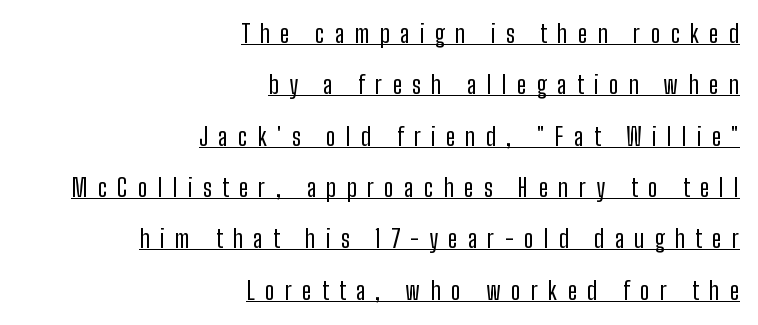
{"italic": "no", "bold": "no", "underline": "yes", "align": "right", "line_spacing": "loose", "line_spacing_ratio": 2.14, "letter_spacing": "wide", "letter_spacing_em": 0.43, "glyph_px": 24}
